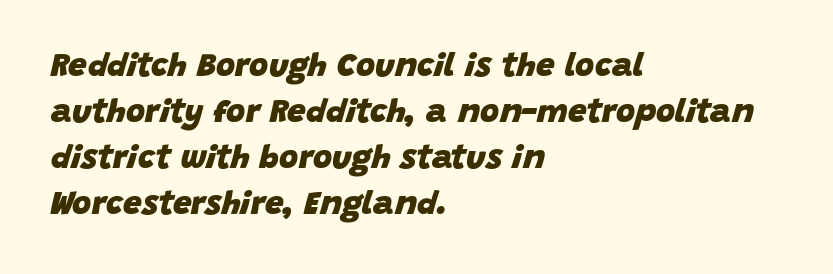
The image shows 33 px heavy type, italic (leaning right); set left-aligned, normal line spacing (1.39x), normal letter spacing, not underlined; low stroke contrast and a large x-height.
